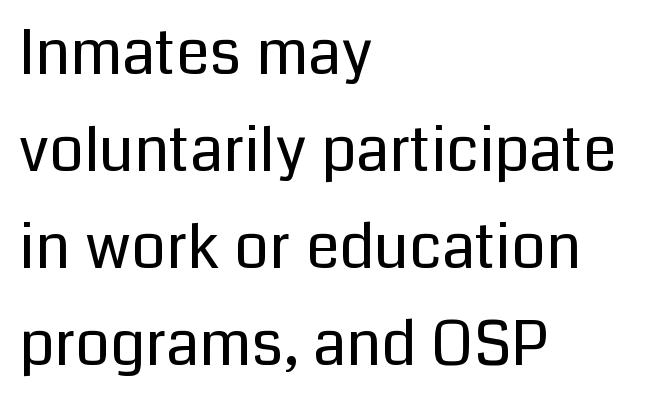
The image shows 61 px regular-weight sans-serif type, upright; set left-aligned, normal line spacing (1.59x), normal letter spacing, not underlined; low stroke contrast and a medium x-height.
